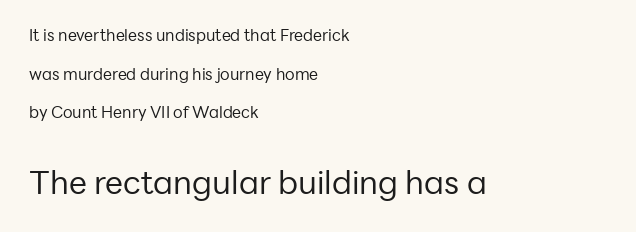
Q: Is the text bold? A: No.
Q: Is the text italic (slanted)? A: No, it is upright.
Q: Is the typeface a serif or a sans-serif typeface? A: Sans-serif.
Q: Is the text underlined? A: No.
Q: How is the paragraph aligned? A: Left-aligned.
Q: Is the spacing between letters normal or unusually wide? A: Normal.
Q: Is the spacing between lines tight, normal or loose? A: Loose.
Q: Which block of text is set in a larger size, the first (top) or the second (bottom)? A: The second (bottom) one.
Q: Width (condensed, normal, or wide)? A: Normal.
Q: Stroke contrast? A: Low.
Q: x-height? A: Medium.
Q: Monospaced? A: No.
